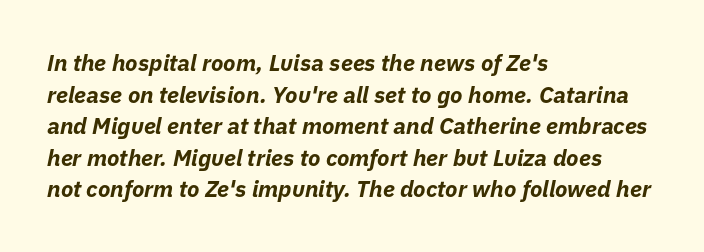
Q: Is the text bold? A: Yes.
Q: Is the text italic (slanted)? A: Yes, it leans right by about 11 degrees.
Q: Is the text underlined? A: No.
Q: How is the paragraph aligned? A: Left-aligned.
Q: Is the spacing between letters normal or unusually wide? A: Normal.
Q: Is the spacing between lines tight, normal or loose? A: Normal.
